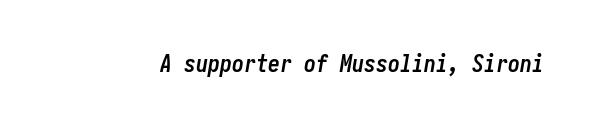
The image shows 24 px bold type, italic (leaning right); set normal letter spacing, not underlined.
